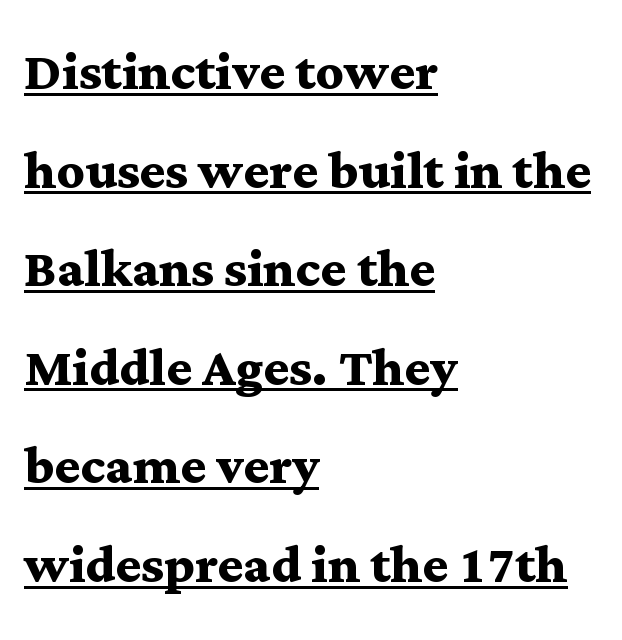
{"serif": "yes", "italic": "no", "bold": "yes", "weight": "semibold", "width": "wide", "stroke_contrast": "medium", "x_height": "medium", "monospaced": "no", "underline": "yes", "align": "left", "line_spacing": "normal", "line_spacing_ratio": 1.45, "letter_spacing": "normal", "letter_spacing_em": 0.0, "glyph_px": 68}
